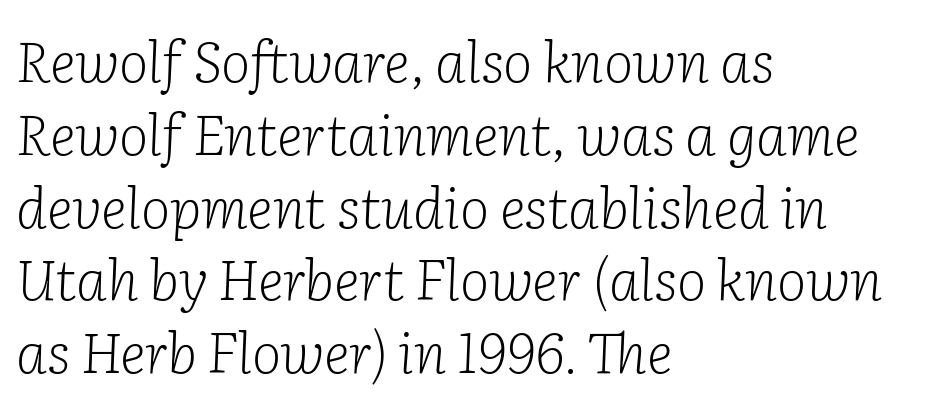
Q: Is the text bold? A: No.
Q: Is the text italic (slanted)? A: Yes, it leans right by about 2 degrees.
Q: Is the typeface a serif or a sans-serif typeface? A: Serif.
Q: Is the text underlined? A: No.
Q: How is the paragraph aligned? A: Left-aligned.
Q: Is the spacing between letters normal or unusually wide? A: Normal.
Q: Is the spacing between lines tight, normal or loose? A: Normal.
Q: Width (condensed, normal, or wide)? A: Normal.
Q: Stroke contrast? A: Low.
Q: x-height? A: Medium.
Q: Monospaced? A: No.
